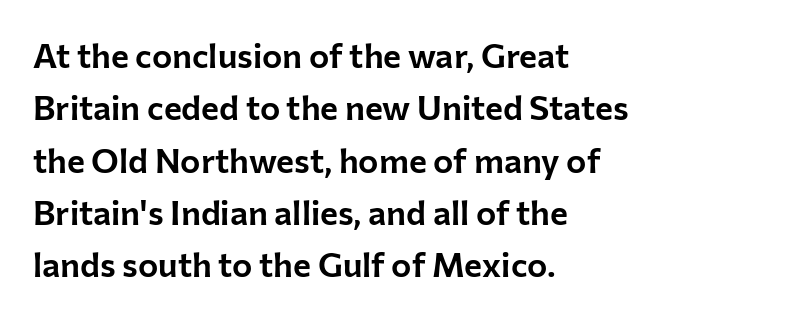
Q: Is the text italic (slanted)? A: No, it is upright.
Q: Is the typeface a serif or a sans-serif typeface? A: Sans-serif.
Q: Is the text underlined? A: No.
Q: How is the paragraph aligned? A: Left-aligned.
Q: Is the spacing between letters normal or unusually wide? A: Normal.
Q: Is the spacing between lines tight, normal or loose? A: Normal.
Q: Width (condensed, normal, or wide)? A: Normal.
Q: Stroke contrast? A: Low.
Q: x-height? A: Medium.
Q: Monospaced? A: No.
